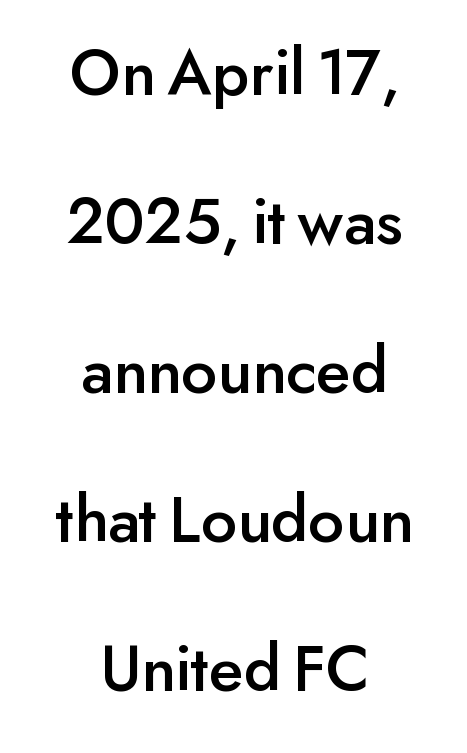
Q: Is the text italic (slanted)? A: No, it is upright.
Q: Is the typeface a serif or a sans-serif typeface? A: Sans-serif.
Q: Is the text underlined? A: No.
Q: How is the paragraph aligned? A: Centered.
Q: Is the spacing between letters normal or unusually wide? A: Normal.
Q: Is the spacing between lines tight, normal or loose? A: Loose.
Q: Width (condensed, normal, or wide)? A: Normal.
Q: Stroke contrast? A: Low.
Q: x-height? A: Small.
Q: Monospaced? A: No.
